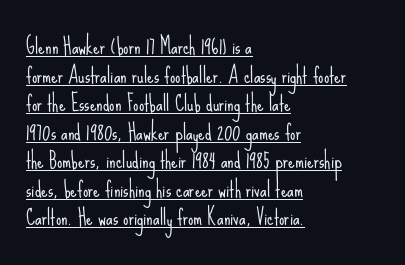
{"italic": "no", "bold": "no", "underline": "yes", "align": "left", "line_spacing": "normal", "line_spacing_ratio": 1.36, "letter_spacing": "normal", "letter_spacing_em": 0.0, "glyph_px": 21}
